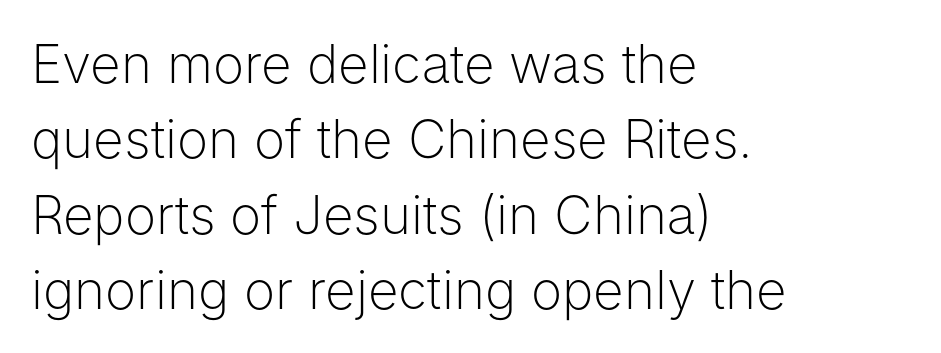
{"serif": "no", "italic": "no", "bold": "no", "weight": "light", "width": "normal", "stroke_contrast": "low", "x_height": "medium", "monospaced": "no", "underline": "no", "align": "left", "line_spacing": "normal", "line_spacing_ratio": 1.42, "letter_spacing": "normal", "letter_spacing_em": 0.0, "glyph_px": 53}
